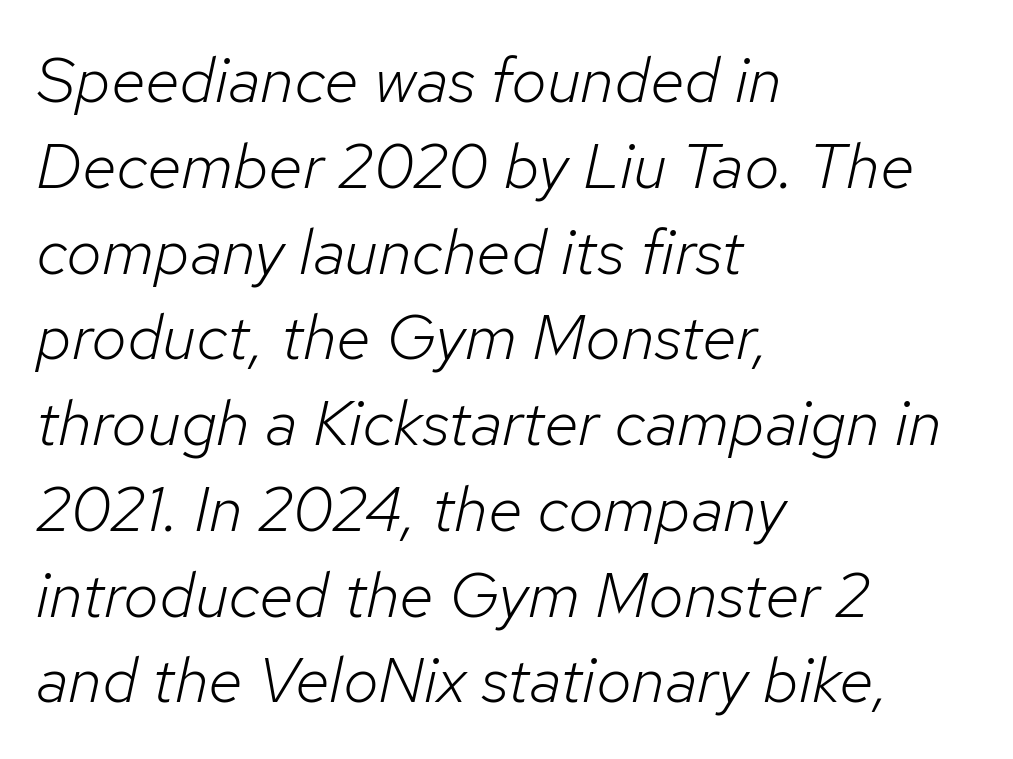
The image shows 64 px light type, italic (leaning right); set left-aligned, normal line spacing (1.34x), normal letter spacing, not underlined; low stroke contrast and a medium x-height.
